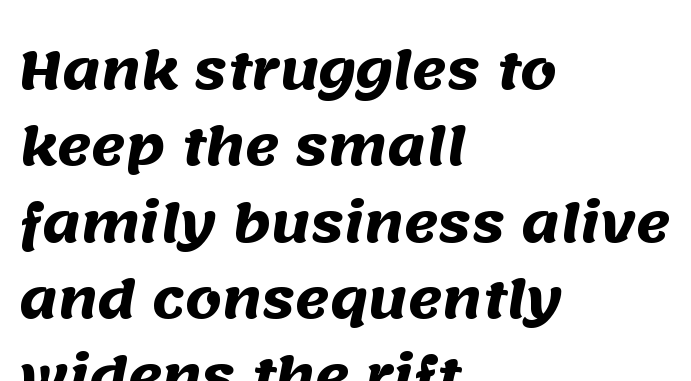
Q: Is the text bold? A: Yes.
Q: Is the typeface a serif or a sans-serif typeface? A: Sans-serif.
Q: Is the text underlined? A: No.
Q: How is the paragraph aligned? A: Left-aligned.
Q: Is the spacing between letters normal or unusually wide? A: Normal.
Q: Is the spacing between lines tight, normal or loose? A: Normal.
Q: Width (condensed, normal, or wide)? A: Normal.
Q: Stroke contrast? A: Medium.
Q: x-height? A: Large.
Q: Monospaced? A: No.
